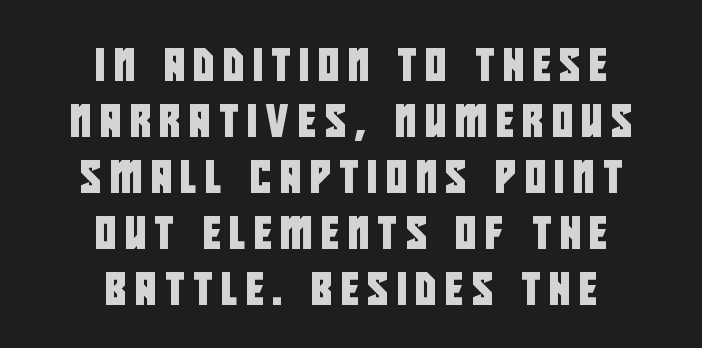
Letters rest on an invisible, unmarked baseline. The letters are spread apart with noticeably loose tracking. Looks like regular typesetting: each glyph gets only the width it needs. Unlike a traditional serif, this face leaves its strokes unadorned. The paragraph has two soft edges and a firm central axis.
